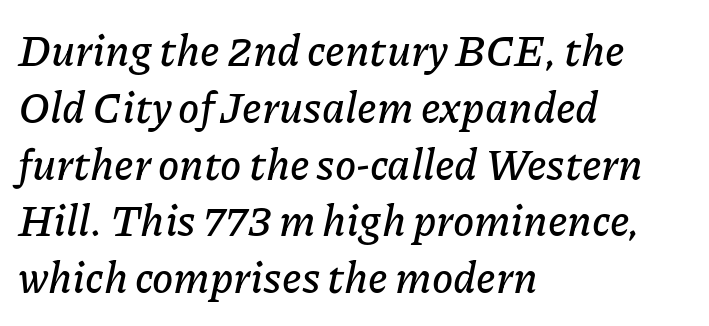
{"italic": "yes", "lean": "right", "slant_degrees": 11, "width": "normal", "stroke_contrast": "low", "x_height": "medium", "monospaced": "no", "underline": "no", "align": "left", "line_spacing": "normal", "line_spacing_ratio": 1.32, "letter_spacing": "normal", "letter_spacing_em": 0.0, "glyph_px": 43}
